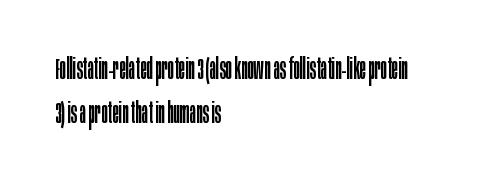
The paragraph shown leans on its left margin. Heft: none added — not bold. These lines are rendered in a variable-pitch font. Baseline-to-baseline distance is the conventional proportion of letter height.
